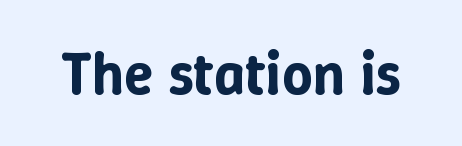
Q: Is the text italic (slanted)? A: No, it is upright.
Q: Is the text underlined? A: No.
Q: Is the spacing between letters normal or unusually wide? A: Normal.
Q: Width (condensed, normal, or wide)? A: Normal.
Q: Stroke contrast? A: Low.
Q: x-height? A: Medium.
Q: Monospaced? A: No.
